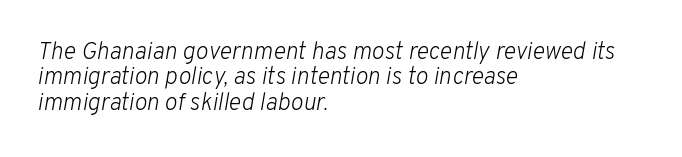
Q: Is the text bold? A: No.
Q: Is the text italic (slanted)? A: Yes, it leans right by about 10 degrees.
Q: Is the text underlined? A: No.
Q: How is the paragraph aligned? A: Left-aligned.
Q: Is the spacing between letters normal or unusually wide? A: Normal.
Q: Is the spacing between lines tight, normal or loose? A: Tight.
